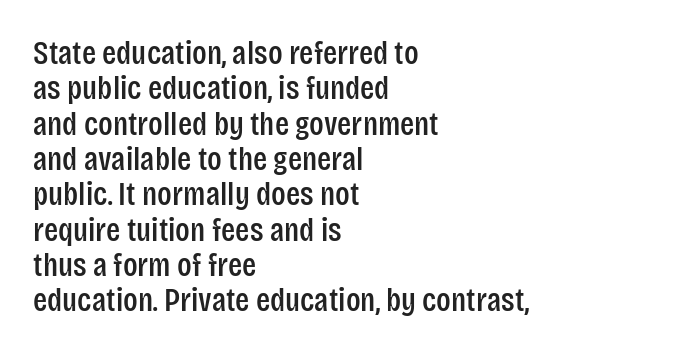
The image shows 33 px condensed sans-serif type, upright; set left-aligned, tight line spacing (1.07x), normal letter spacing, not underlined; low stroke contrast and a large x-height.
